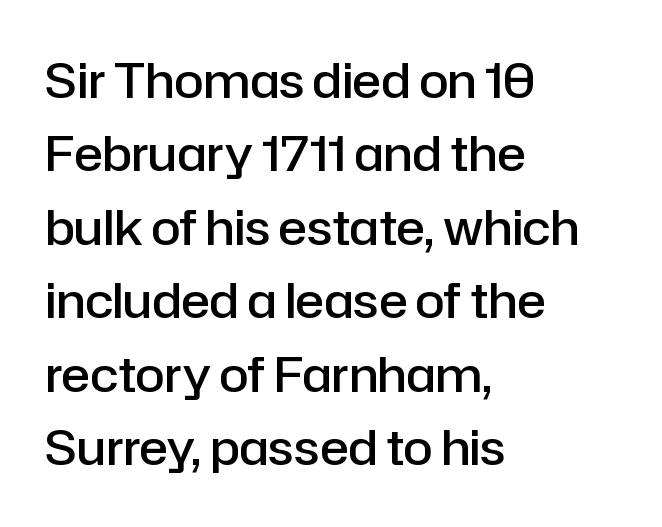
Honestly, the letter spacing is just normal — you wouldn't notice it. These lines are rendered in a variable-pitch font. The vertical gap from one line to the next is medium. You can tell from the bare stems that sans-serif type was used. The face used here is a semibold: visibly heavier than regular, lighter than bold. Every stem runs plumb, perpendicular to the baseline.
